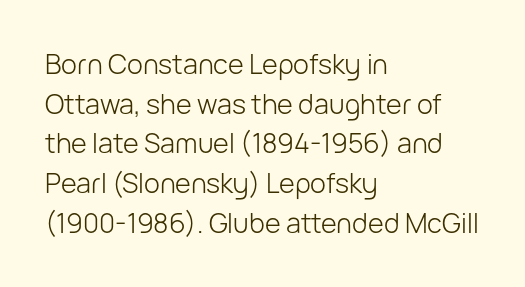
{"italic": "no", "bold": "no", "underline": "no", "align": "left", "line_spacing": "normal", "line_spacing_ratio": 1.47, "letter_spacing": "normal", "letter_spacing_em": 0.0, "glyph_px": 27}
